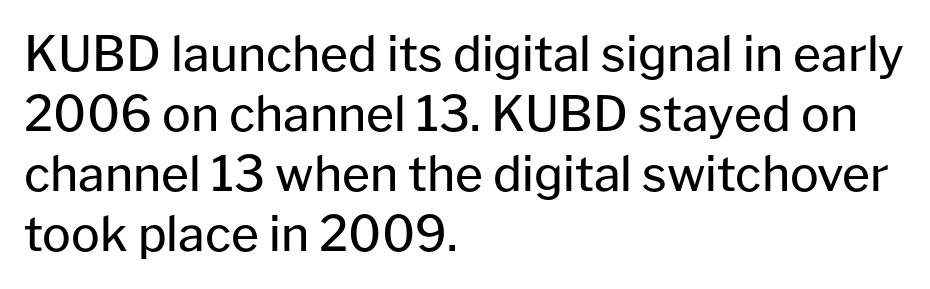
{"serif": "no", "italic": "no", "bold": "no", "weight": "regular", "width": "normal", "stroke_contrast": "low", "x_height": "medium", "monospaced": "no", "underline": "no", "align": "left", "line_spacing": "normal", "line_spacing_ratio": 1.25, "letter_spacing": "normal", "letter_spacing_em": 0.0, "glyph_px": 48}
